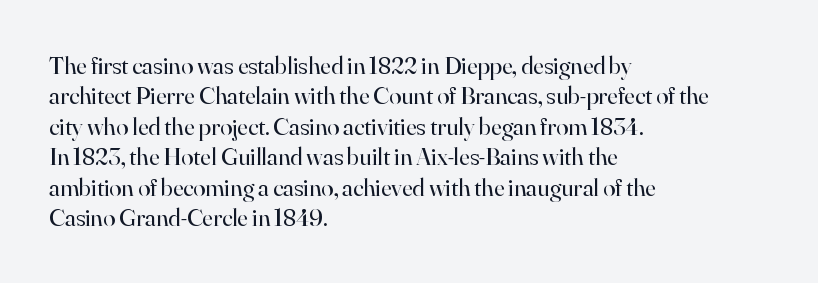
Q: Is the text bold? A: No.
Q: Is the text italic (slanted)? A: No, it is upright.
Q: Is the text underlined? A: No.
Q: How is the paragraph aligned? A: Left-aligned.
Q: Is the spacing between letters normal or unusually wide? A: Normal.
